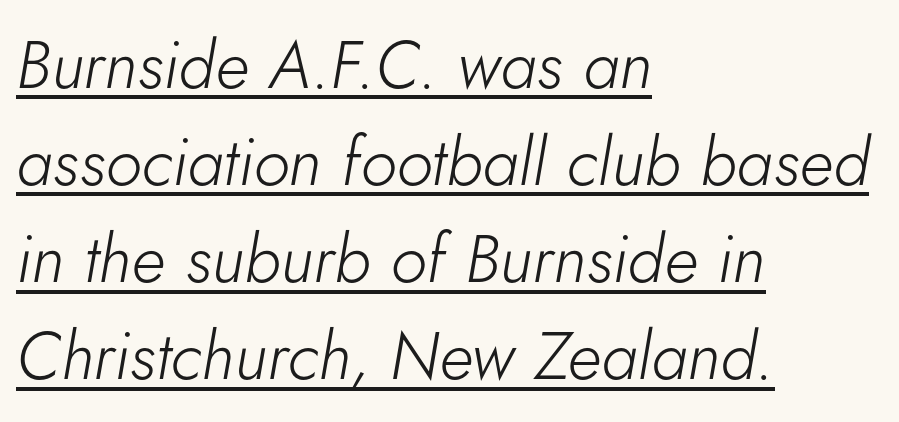
The image shows 67 px light type, italic (leaning right); set left-aligned, normal line spacing (1.45x), normal letter spacing, underlined; low stroke contrast and a small x-height.
